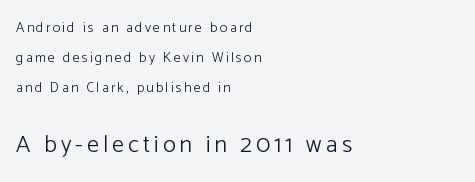
{"italic": "no", "bold": "no", "underline": "no", "align": "left", "line_spacing": "loose", "line_spacing_ratio": 2.15, "larger_block": "second", "size_ratio": 1.71, "glyph_px": 24}
